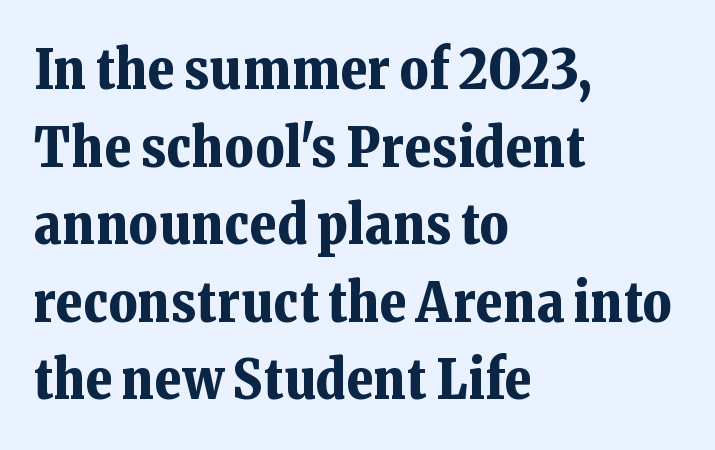
Check the space under the baseline: it is left empty. Characters remain perfectly vertical along every line. These lines keep a tight, regular rhythm from letter to letter. This sample has the flowing, uneven cadence of proportional lettering. The designer went with a serif here, giving each stem small feet.
